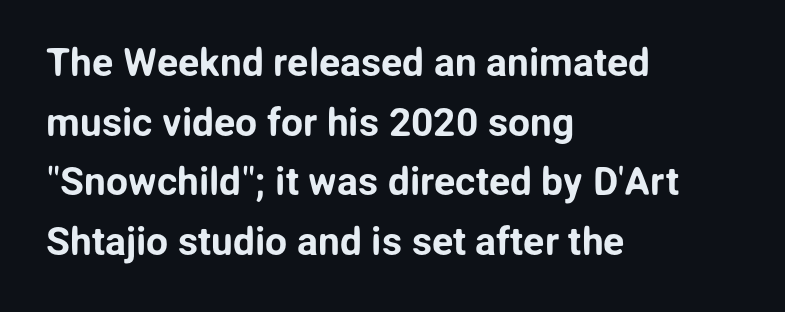
{"serif": "no", "italic": "no", "width": "normal", "stroke_contrast": "low", "x_height": "medium", "monospaced": "no", "underline": "no", "align": "left", "line_spacing": "normal", "line_spacing_ratio": 1.53, "letter_spacing": "normal", "letter_spacing_em": 0.0, "glyph_px": 39}
